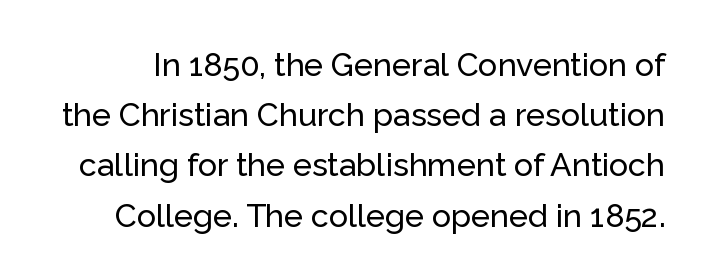
Q: Is the text italic (slanted)? A: No, it is upright.
Q: Is the typeface a serif or a sans-serif typeface? A: Sans-serif.
Q: Is the text underlined? A: No.
Q: Is the spacing between letters normal or unusually wide? A: Normal.
Q: Is the spacing between lines tight, normal or loose? A: Normal.
Q: Width (condensed, normal, or wide)? A: Normal.
Q: Stroke contrast? A: Low.
Q: x-height? A: Medium.
Q: Monospaced? A: No.
